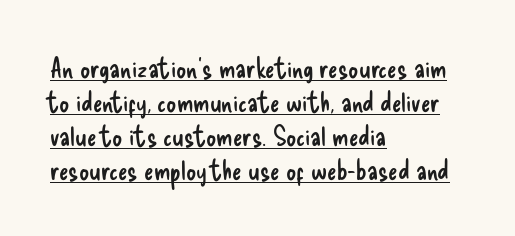
{"serif": "no", "italic": "no", "bold": "no", "weight": "regular", "width": "condensed", "stroke_contrast": "low", "x_height": "small", "monospaced": "no", "underline": "yes", "align": "left", "line_spacing_ratio": 1.21, "letter_spacing": "normal", "letter_spacing_em": 0.0, "glyph_px": 28}
